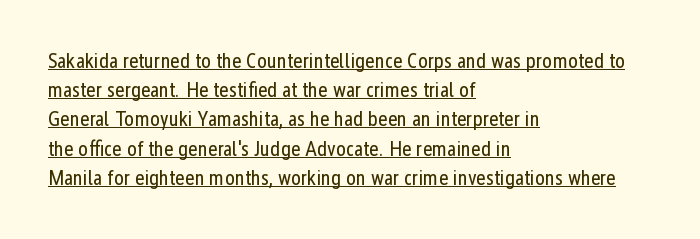
Style check: upright. If you drew a ruler down the left edge, every line would touch it. Each new line begins a customary step beneath the previous one. No chunkiness to these letters — they're not bold. The rendering keeps characters at their native spacing. The lettering is marked with a stroke running underneath it.
